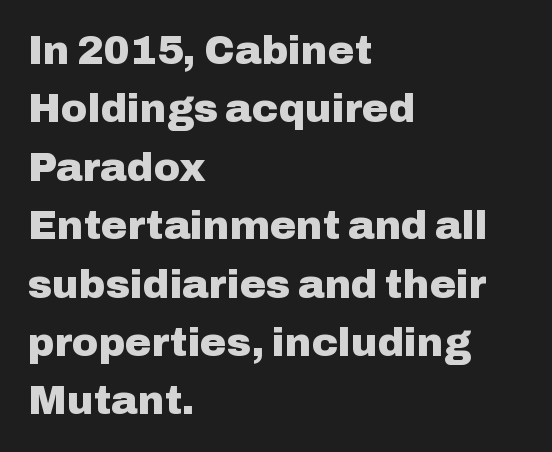
The vertical gap from one line to the next is medium. This sample uses a sans-serif face. The strokes are fattened all the way to bold. Type without underlining. Is this a fixed-width face? No — the glyphs have proportional, varying widths. Every row of glyphs begins at an identical x-position on the left.
